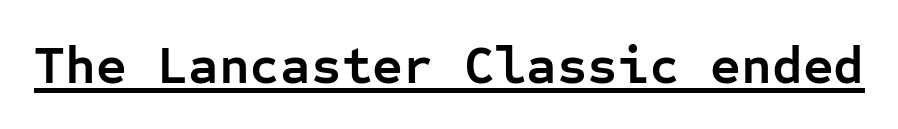
Regarding serifs, this sample does without them. The letters are bold, with thick, heavy strokes. Caption: lettering with a line underneath. Fixed-width glyphs throughout — classic coding-font behaviour.
